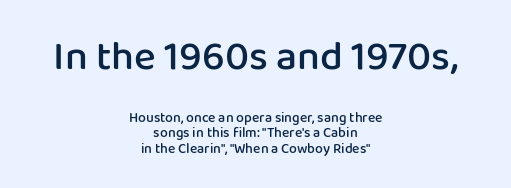
The image shows 41 px semibold sans-serif type, upright; set centered, tight line spacing (1.1x), normal letter spacing, not underlined; the first (top) block is 2.93x larger; low stroke contrast and a medium x-height.
